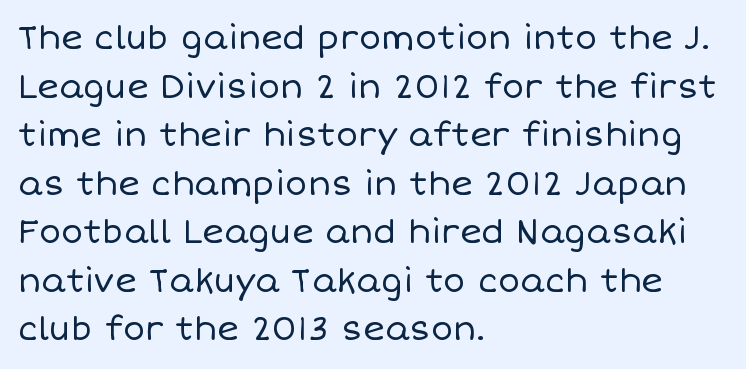
Q: Is the text bold? A: No.
Q: Is the text italic (slanted)? A: No, it is upright.
Q: Is the text underlined? A: No.
Q: How is the paragraph aligned? A: Left-aligned.
Q: Is the spacing between letters normal or unusually wide? A: Normal.
Q: Is the spacing between lines tight, normal or loose? A: Normal.
Q: Width (condensed, normal, or wide)? A: Normal.
Q: Stroke contrast? A: Low.
Q: x-height? A: Large.
Q: Monospaced? A: No.
